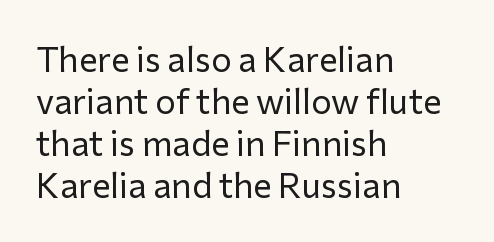
The image shows 35 px regular-weight sans-serif type, upright; set left-aligned, line spacing 1.2x, normal letter spacing, not underlined; low stroke contrast and a medium x-height.
